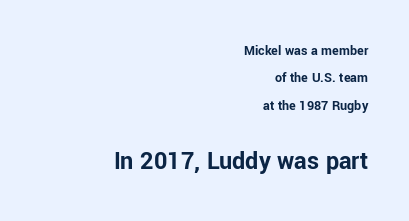
Whoever set this chose breathing room over compactness in the vertical rhythm. Which margin do the lines hug? The right one — the left edge is uneven. The lettering stays uniformly vertical, giving the passage a roman look. On the weight axis this lands at bold, roughly 700. The passage shown begins with its smaller block and ends with its larger one. Here the glyphs are tracked normally, forming tight word shapes.
